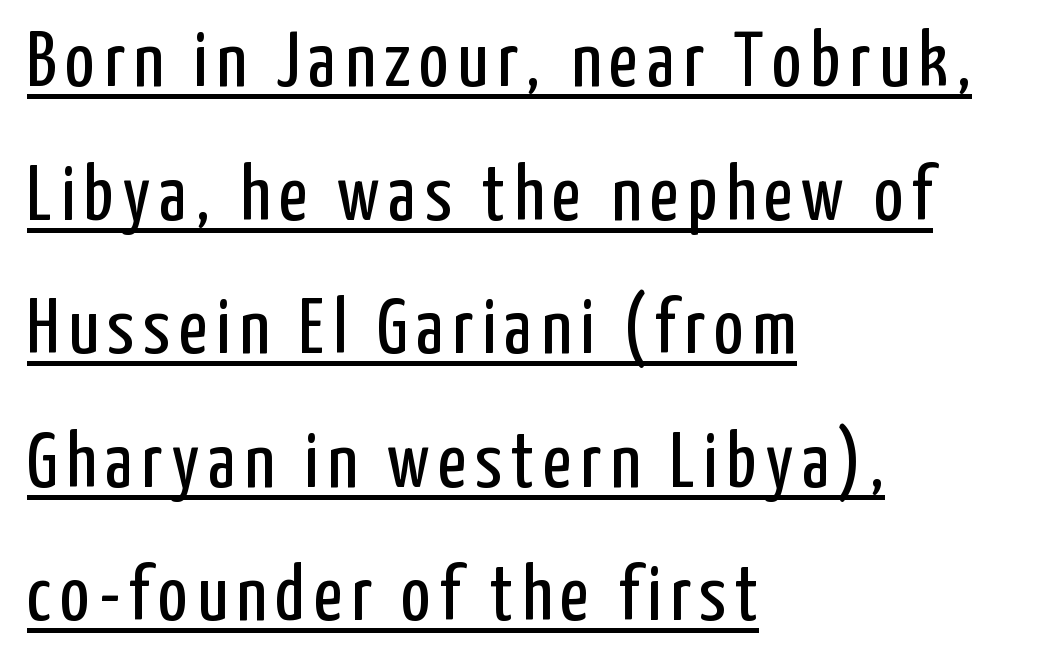
Vertical strokes here are truly vertical. Compared with a centered layout, this one pins lines to the left instead. These lines sit exactly where default settings would place them. The letters advance in unequal steps, a hallmark of proportional type. Grotesque or geometric, the face here clearly has no serifs.
